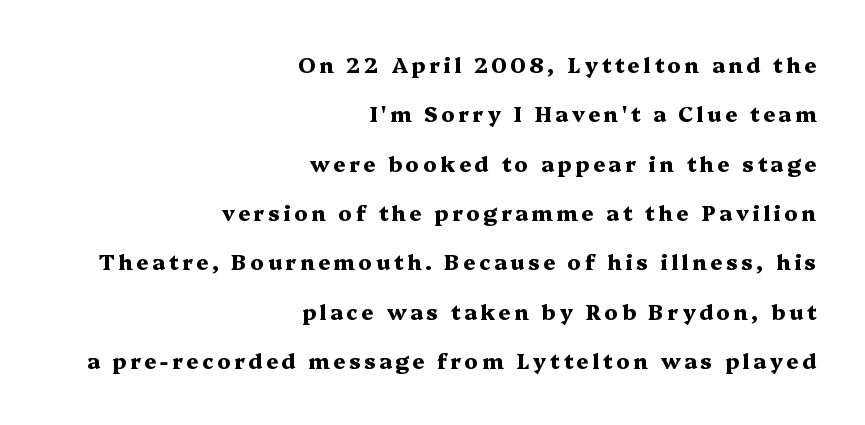
Q: Is the text bold? A: Yes.
Q: Is the text italic (slanted)? A: No, it is upright.
Q: Is the text underlined? A: No.
Q: How is the paragraph aligned? A: Right-aligned.
Q: Is the spacing between lines tight, normal or loose? A: Loose.
